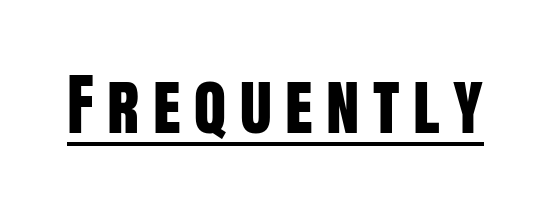
{"serif": "no", "italic": "no", "width": "condensed", "stroke_contrast": "low", "x_height": "large", "monospaced": "no", "underline": "yes", "letter_spacing": "wide", "letter_spacing_em": 0.2, "glyph_px": 67}
